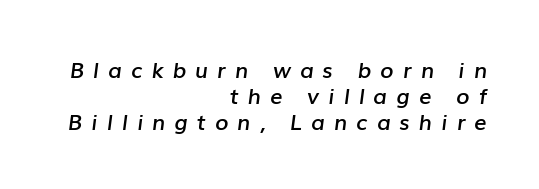
A typesetter would call this heavily tracked-out type. Anything drawn beneath the words? Only blank space. Stroke thickness is moderately raised; the sample reads as semibold. Caption: multi-line text, flush right, ragged left. The text carries the slant typical of an italic or oblique font.
